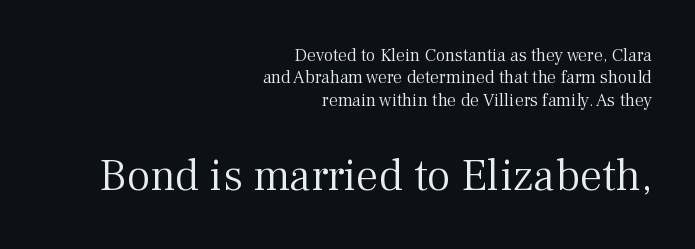
Honestly, there is no underline to notice here at all. The type sits square on the baseline with zero lean. This is serif lettering, the kind often seen in printed books. Each line ends at the same right margin while the left side varies.
